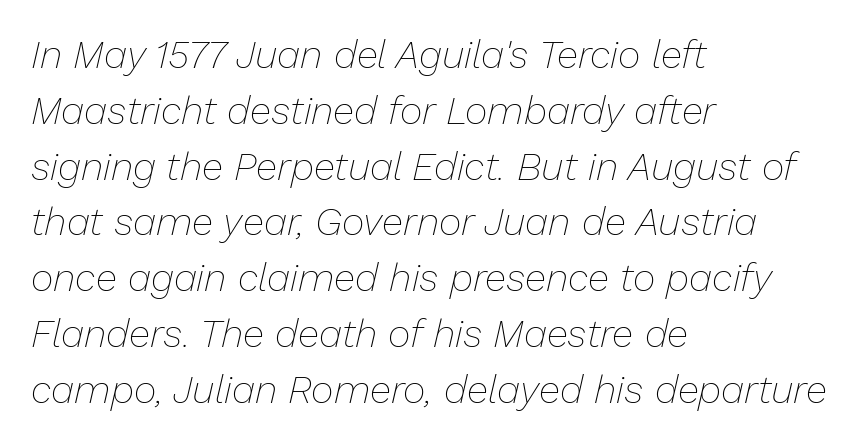
Honestly, there is no underline to notice here at all. The lettering tilts uniformly, giving the passage an italic look. In CSS terms this would be text-align: left. Summary of vertical rhythm: regular, with standard interline spacing. Character widths vary here, with narrow letters taking less room than wide ones.
